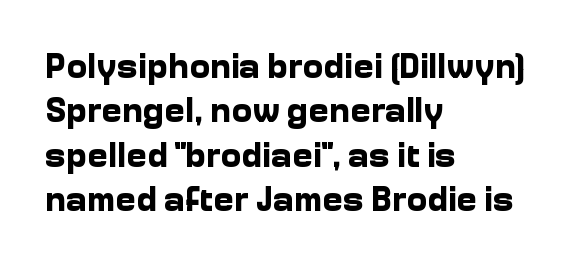
The letters advance in unequal steps, a hallmark of proportional type. Honestly, there is no underline to notice here at all. Does the type have serifs? No, each stem ends abruptly. This block has exactly the height ordinary leading produces. You'd pick this weight for a headline — it's a proper bold.
